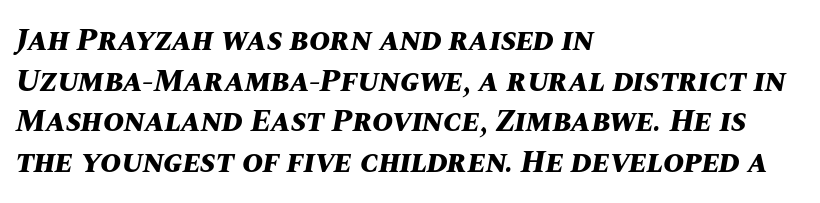
The image shows 32 px bold type, italic (leaning right); set left-aligned, normal line spacing (1.27x), normal letter spacing, not underlined; medium stroke contrast and a large x-height.
